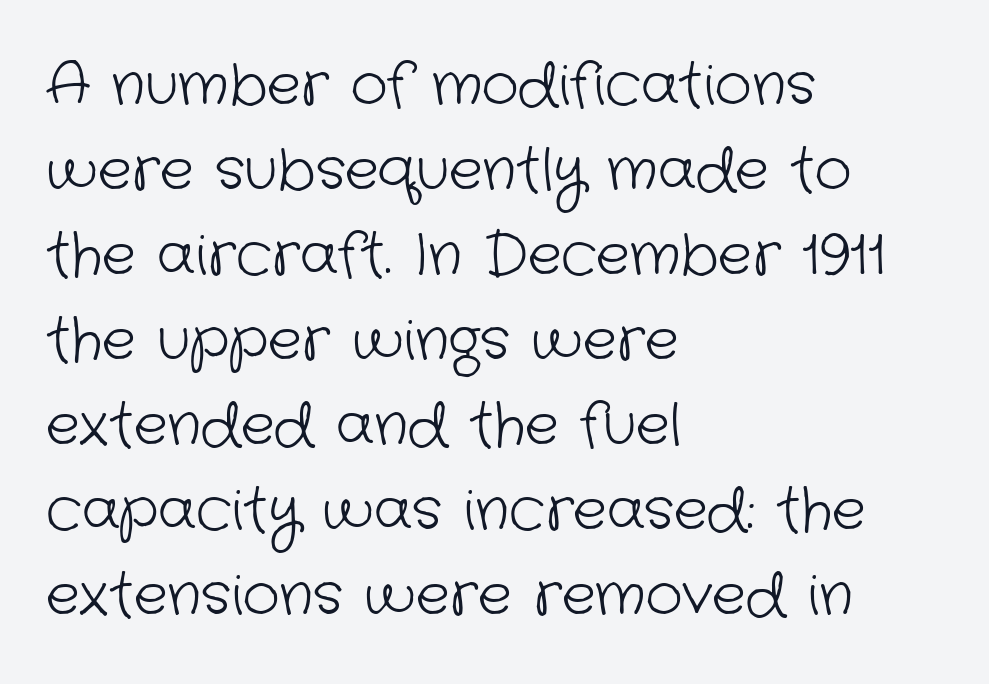
{"serif": "no", "bold": "no", "weight": "light", "width": "normal", "stroke_contrast": "low", "x_height": "medium", "monospaced": "no", "underline": "no", "align": "left", "line_spacing": "normal", "line_spacing_ratio": 1.49, "letter_spacing": "normal", "letter_spacing_em": 0.0, "glyph_px": 57}
